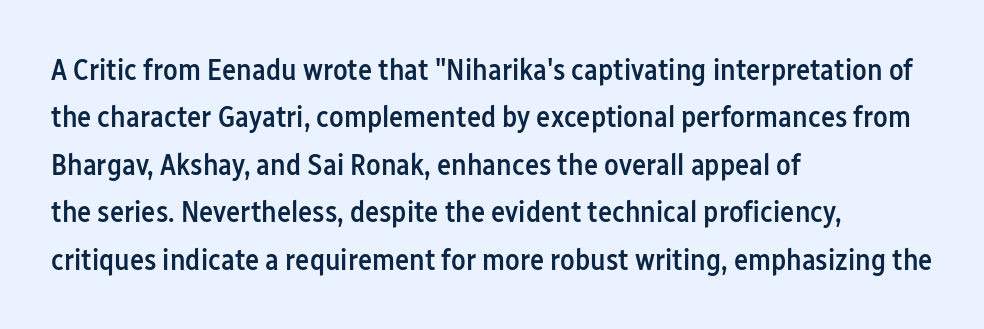
The image shows 30 px semibold, condensed sans-serif type, upright; set left-aligned, normal line spacing (1.58x), normal letter spacing, not underlined; low stroke contrast and a medium x-height.
